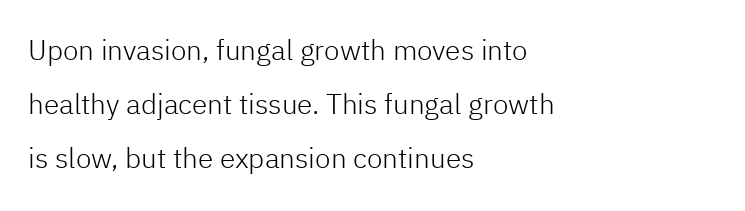
{"serif": "no", "italic": "no", "bold": "no", "weight": "light", "width": "normal", "stroke_contrast": "low", "x_height": "medium", "monospaced": "no", "underline": "no", "align": "left", "line_spacing": "loose", "line_spacing_ratio": 1.92, "letter_spacing": "normal", "letter_spacing_em": 0.0, "glyph_px": 28}
